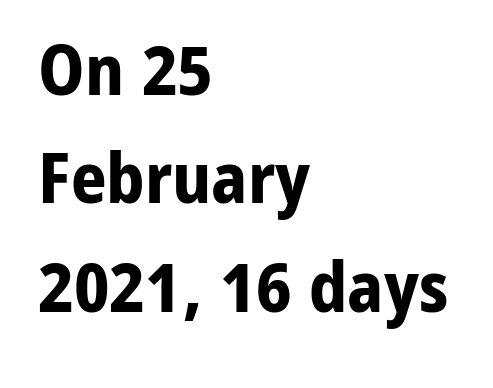
The image shows 70 px bold sans-serif type, upright; set left-aligned, normal line spacing (1.55x), normal letter spacing, not underlined; low stroke contrast and a medium x-height.
